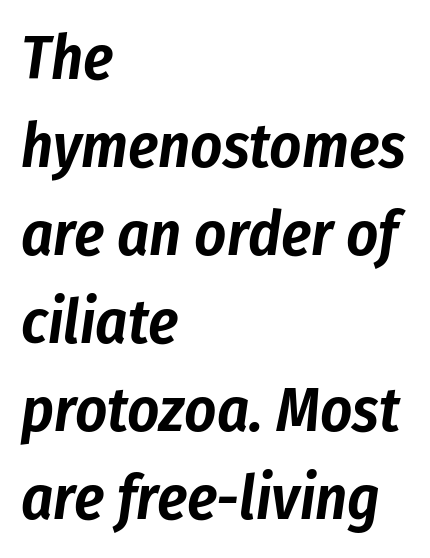
{"italic": "yes", "lean": "right", "slant_degrees": 8, "width": "condensed", "stroke_contrast": "low", "x_height": "medium", "monospaced": "no", "underline": "no", "align": "left", "line_spacing": "normal", "line_spacing_ratio": 1.42, "letter_spacing": "normal", "letter_spacing_em": 0.0, "glyph_px": 62}
